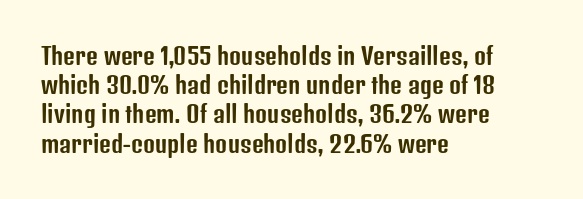
The image shows 23 px text type, upright; set left-aligned, normal line spacing (1.27x), normal letter spacing, not underlined.
